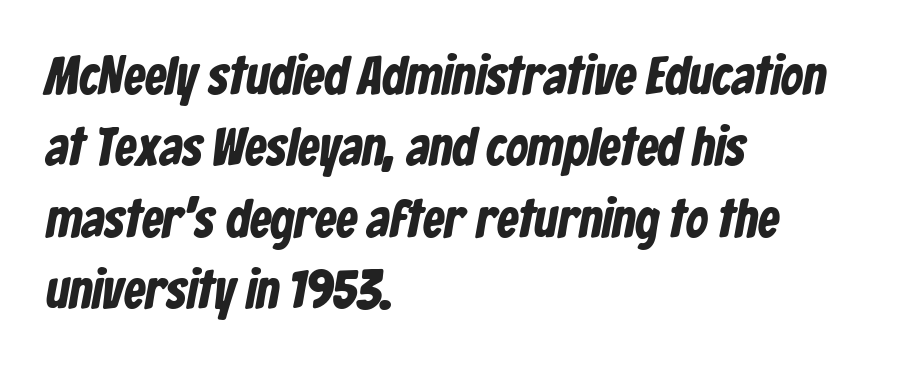
Where is the straight margin? On the left. The line texture is even and compact thanks to regular tracking. The baseline area is clear. These lines are rendered in a variable-pitch font. A normal amount of white space separates one row of letters from the next. Compared with an ordinary text face, these strokes are far heavier — a full bold.
